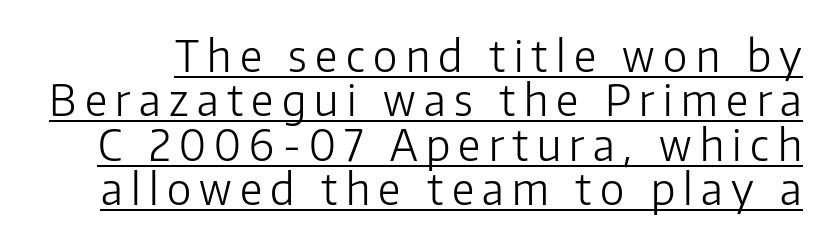
Q: Is the text bold? A: No.
Q: Is the text italic (slanted)? A: No, it is upright.
Q: Is the typeface a serif or a sans-serif typeface? A: Sans-serif.
Q: Is the text underlined? A: Yes.
Q: Is the spacing between lines tight, normal or loose? A: Tight.
Q: Width (condensed, normal, or wide)? A: Normal.
Q: Stroke contrast? A: Low.
Q: x-height? A: Medium.
Q: Monospaced? A: No.
